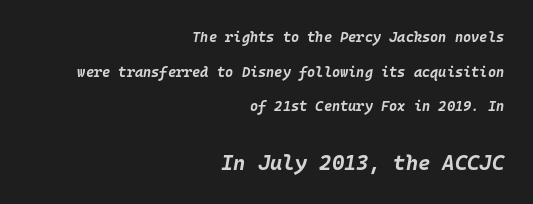
The image shows 21 px bold type, italic (leaning right); set right-aligned, loose line spacing (2.47x), normal letter spacing, not underlined; the second (bottom) block is 1.5x larger.
